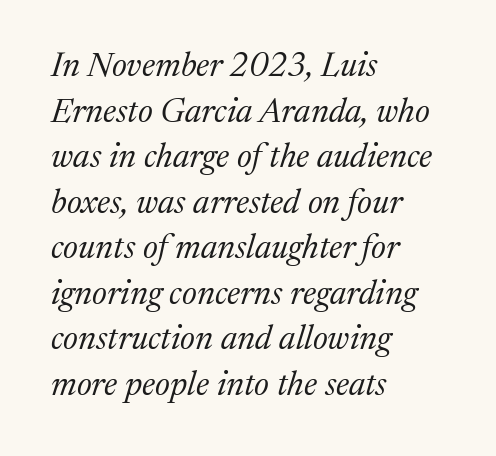
{"serif": "yes", "italic": "yes", "lean": "right", "slant_degrees": 17, "bold": "no", "weight": "regular", "width": "normal", "stroke_contrast": "medium", "x_height": "medium", "monospaced": "no", "underline": "no", "align": "left", "line_spacing": "normal", "line_spacing_ratio": 1.34, "letter_spacing": "normal", "letter_spacing_em": 0.0, "glyph_px": 34}
